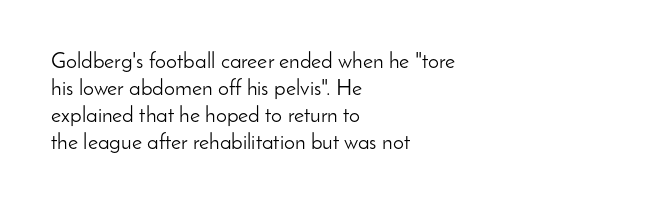
{"italic": "no", "bold": "no", "underline": "no", "align": "left", "line_spacing_ratio": 1.22, "letter_spacing": "normal", "letter_spacing_em": 0.0, "glyph_px": 22}
